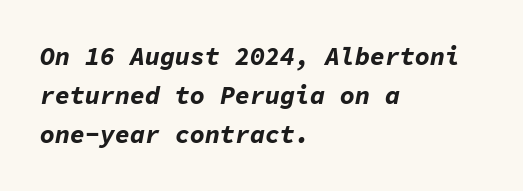
Stroke thickness is high; the sample reads as a true bold. The passage is arranged the way most books set body copy — flush left. How would I describe the line gaps? Plain and ordinary. Bare-footed words on every line. Words appear dense and cohesive because spacing is normal.
